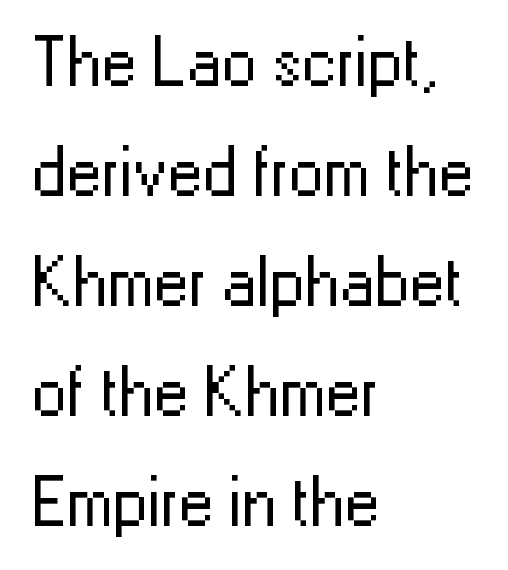
Q: Is the text bold? A: No.
Q: Is the text italic (slanted)? A: No, it is upright.
Q: Is the typeface a serif or a sans-serif typeface? A: Sans-serif.
Q: Is the text underlined? A: No.
Q: How is the paragraph aligned? A: Left-aligned.
Q: Is the spacing between letters normal or unusually wide? A: Normal.
Q: Is the spacing between lines tight, normal or loose? A: Normal.
Q: Width (condensed, normal, or wide)? A: Normal.
Q: Stroke contrast? A: Low.
Q: x-height? A: Medium.
Q: Monospaced? A: No.
